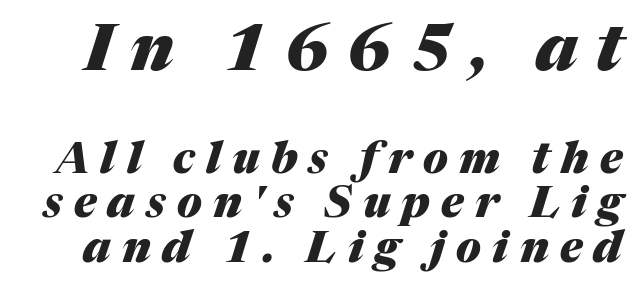
Q: Is the text bold? A: Yes.
Q: Is the text italic (slanted)? A: Yes, it leans right by about 17 degrees.
Q: Is the text underlined? A: No.
Q: Is the spacing between letters normal or unusually wide? A: Unusually wide.
Q: Is the spacing between lines tight, normal or loose? A: Tight.
Q: Which block of text is set in a larger size, the first (top) or the second (bottom)? A: The first (top) one.
Q: Width (condensed, normal, or wide)? A: Normal.
Q: Stroke contrast? A: Medium.
Q: x-height? A: Medium.
Q: Monospaced? A: No.
